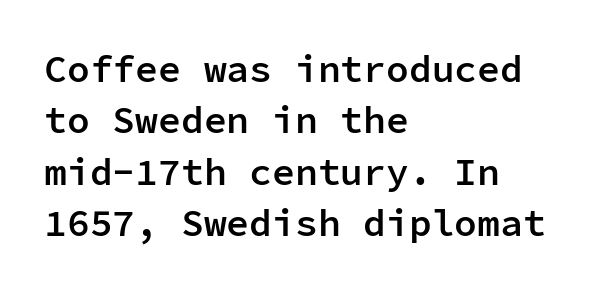
Q: Is the text bold? A: Semi-bold.
Q: Is the text italic (slanted)? A: No, it is upright.
Q: Is the typeface a serif or a sans-serif typeface? A: Sans-serif.
Q: Is the text underlined? A: No.
Q: How is the paragraph aligned? A: Left-aligned.
Q: Is the spacing between letters normal or unusually wide? A: Normal.
Q: Is the spacing between lines tight, normal or loose? A: Normal.
Q: Width (condensed, normal, or wide)? A: Normal.
Q: Stroke contrast? A: Low.
Q: x-height? A: Medium.
Q: Monospaced? A: Yes.
